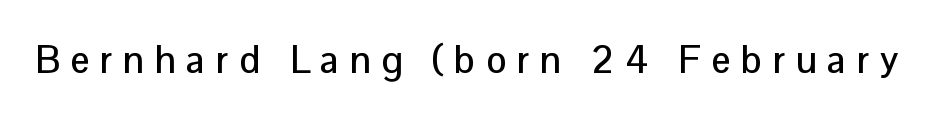
Bare-footed words on every line. Does the lettering tilt? It doesn't — this is upright. Observe the wide spacing: letters keep a clear distance from each other. You could not count columns in this text — the font is proportionally spaced. The designer went with a sans here, leaving each stem footless.
